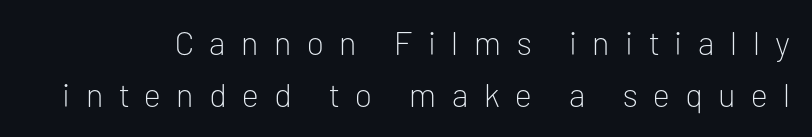
Summary of vertical rhythm: regular, with standard interline spacing. Think of a printed novel: that variable character pitch is what you see here. The characters display no serif detailing; their extremities are plain. Summary of weight: not heavy and not bold. If you drew a line through each stem, it would be perfectly vertical. Check under the words: just untouched page.
